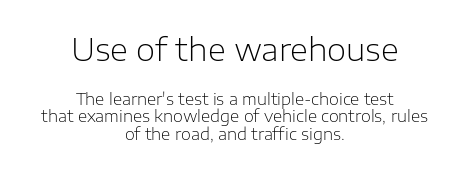
Does the type have serifs? No, each stem ends abruptly. The type is set solid horizontally, with unmodified tracking. Nope, not italic — everything's standing straight. The leading is snug, giving the passage a crowded texture. Think of a printed novel: that variable character pitch is what you see here. Visually the block forms a symmetrical silhouette, jagged on both flanks.
